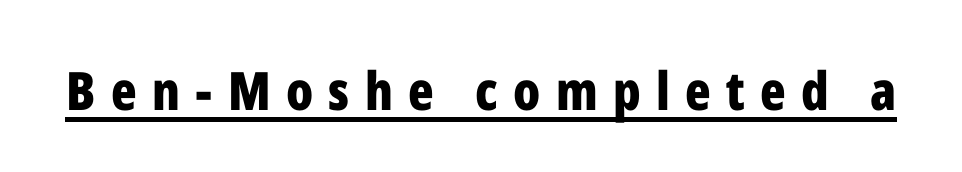
{"serif": "no", "italic": "no", "bold": "yes", "weight": "bold", "width": "condensed", "stroke_contrast": "low", "x_height": "medium", "monospaced": "no", "underline": "yes", "letter_spacing": "wide", "letter_spacing_em": 0.29, "glyph_px": 53}
